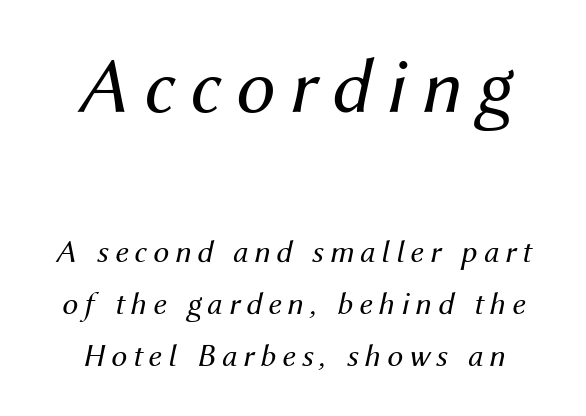
{"italic": "yes", "lean": "right", "slant_degrees": 12, "bold": "no", "weight": "regular", "width": "normal", "stroke_contrast": "medium", "x_height": "medium", "monospaced": "no", "underline": "no", "line_spacing": "normal", "line_spacing_ratio": 1.63, "larger_block": "first", "size_ratio": 2.47, "glyph_px": 79}
